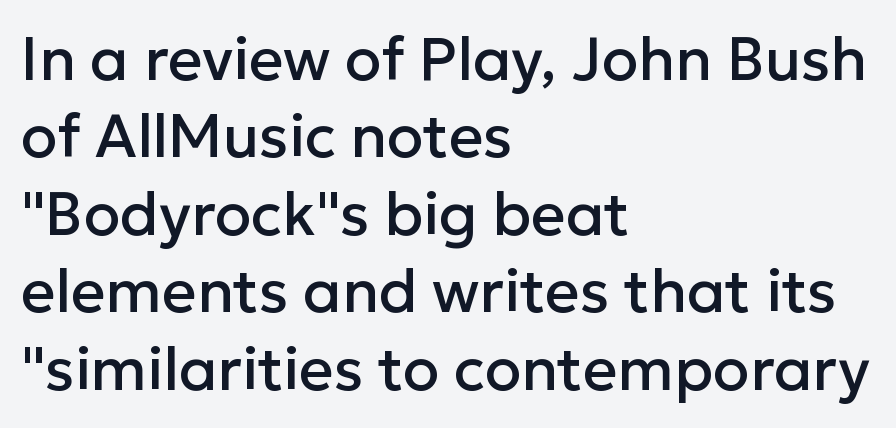
Q: Is the text italic (slanted)? A: No, it is upright.
Q: Is the typeface a serif or a sans-serif typeface? A: Sans-serif.
Q: Is the text underlined? A: No.
Q: How is the paragraph aligned? A: Left-aligned.
Q: Is the spacing between letters normal or unusually wide? A: Normal.
Q: Is the spacing between lines tight, normal or loose? A: Normal.
Q: Width (condensed, normal, or wide)? A: Normal.
Q: Stroke contrast? A: Low.
Q: x-height? A: Medium.
Q: Monospaced? A: No.
